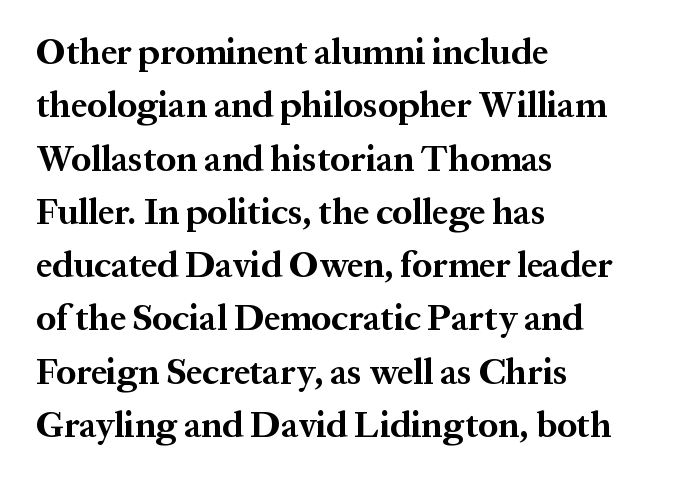
The image shows 36 px bold serif type, upright; set left-aligned, normal line spacing (1.48x), normal letter spacing, not underlined; medium stroke contrast and a medium x-height.
